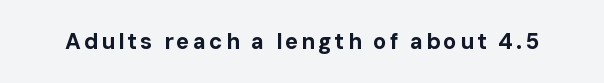
Weight check: bold — yes, fully. Rule under the text: the space is simply empty. Quick note: not italic, upright.
